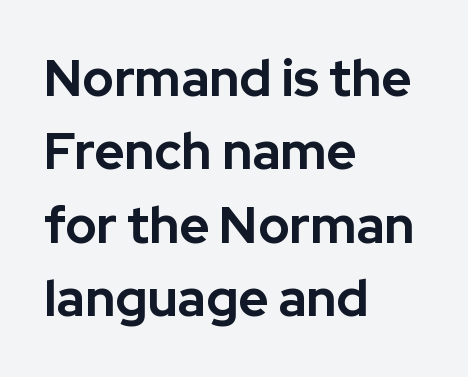
Q: Is the text bold? A: Yes.
Q: Is the text italic (slanted)? A: No, it is upright.
Q: Is the typeface a serif or a sans-serif typeface? A: Sans-serif.
Q: Is the text underlined? A: No.
Q: How is the paragraph aligned? A: Left-aligned.
Q: Is the spacing between letters normal or unusually wide? A: Normal.
Q: Is the spacing between lines tight, normal or loose? A: Normal.
Q: Width (condensed, normal, or wide)? A: Normal.
Q: Stroke contrast? A: Low.
Q: x-height? A: Medium.
Q: Monospaced? A: No.
